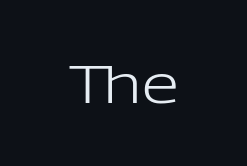
{"serif": "no", "italic": "no", "bold": "no", "weight": "light", "width": "normal", "stroke_contrast": "low", "x_height": "medium", "monospaced": "no", "underline": "no", "align": "center", "letter_spacing": "normal", "letter_spacing_em": 0.0, "glyph_px": 53}
